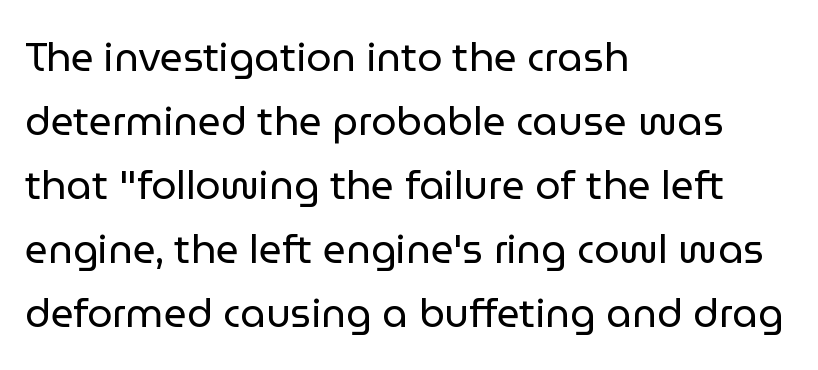
Q: Is the text bold? A: No.
Q: Is the text italic (slanted)? A: No, it is upright.
Q: Is the typeface a serif or a sans-serif typeface? A: Sans-serif.
Q: Is the text underlined? A: No.
Q: How is the paragraph aligned? A: Left-aligned.
Q: Is the spacing between letters normal or unusually wide? A: Normal.
Q: Is the spacing between lines tight, normal or loose? A: Normal.
Q: Width (condensed, normal, or wide)? A: Normal.
Q: Stroke contrast? A: Low.
Q: x-height? A: Medium.
Q: Monospaced? A: No.
